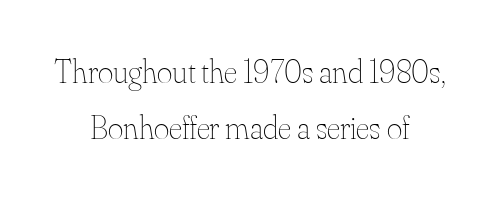
Q: Is the text bold? A: No.
Q: Is the text italic (slanted)? A: No, it is upright.
Q: Is the text underlined? A: No.
Q: How is the paragraph aligned? A: Centered.
Q: Is the spacing between letters normal or unusually wide? A: Normal.
Q: Is the spacing between lines tight, normal or loose? A: Normal.
Q: Width (condensed, normal, or wide)? A: Normal.
Q: Stroke contrast? A: Medium.
Q: x-height? A: Small.
Q: Monospaced? A: No.
